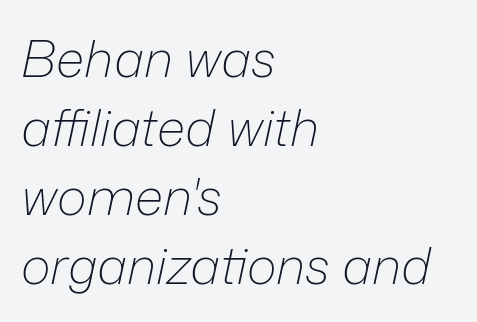
The image shows 51 px light type, italic (leaning right); set left-aligned, normal line spacing (1.35x), normal letter spacing, not underlined; low stroke contrast and a medium x-height.
